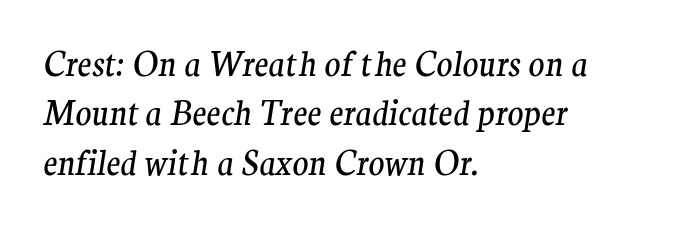
{"serif": "yes", "italic": "yes", "lean": "right", "slant_degrees": 9, "bold": "no", "weight": "regular", "width": "normal", "stroke_contrast": "medium", "x_height": "medium", "monospaced": "no", "underline": "no", "align": "left", "line_spacing": "normal", "line_spacing_ratio": 1.5, "letter_spacing": "normal", "letter_spacing_em": 0.0, "glyph_px": 33}
